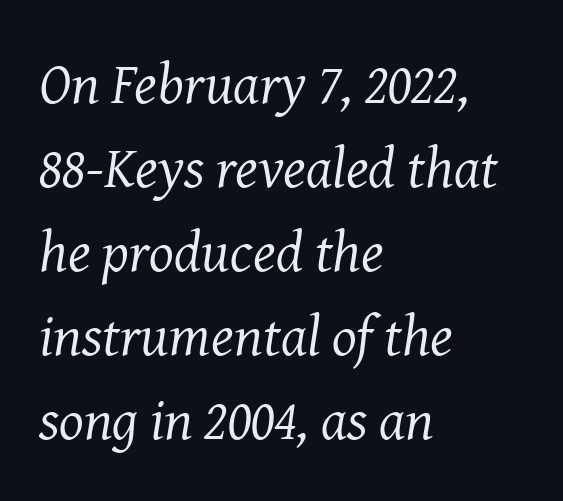
The image shows 58 px regular-weight serif type, italic (leaning right); set left-aligned, normal line spacing (1.45x), normal letter spacing, not underlined; medium stroke contrast and a medium x-height.
